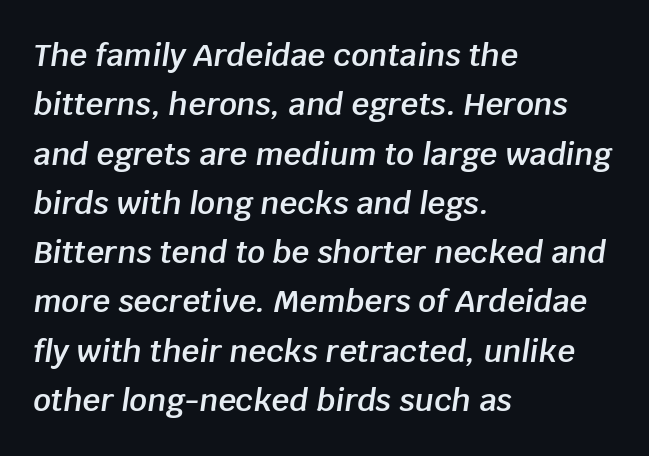
The text block is weighted toward the left margin, trailing off unevenly rightward. How heavy is the stroke? Medium-heavy — a semibold, shy of bold. Compared with ordinary roman type, these characters are visibly tilted. The rendering uses natural spacing where letterforms have individual widths.
